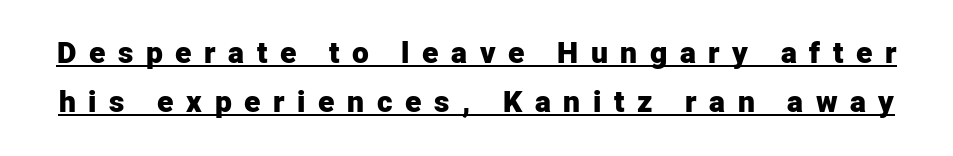
{"serif": "no", "italic": "no", "bold": "yes", "weight": "heavy", "width": "normal", "stroke_contrast": "low", "x_height": "medium", "monospaced": "no", "underline": "yes", "line_spacing": "normal", "line_spacing_ratio": 1.62, "letter_spacing": "wide", "letter_spacing_em": 0.42, "glyph_px": 30}
